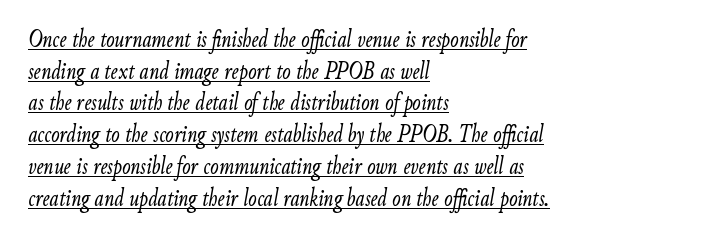
{"italic": "yes", "lean": "right", "slant_degrees": 9, "bold": "no", "underline": "yes", "align": "left", "line_spacing": "normal", "line_spacing_ratio": 1.27, "letter_spacing": "normal", "letter_spacing_em": 0.0, "glyph_px": 25}
